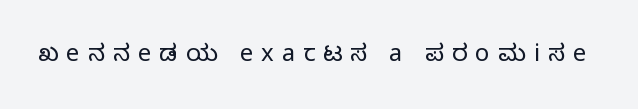
{"italic": "no", "bold": "no", "underline": "no", "letter_spacing": "wide", "letter_spacing_em": 0.33, "glyph_px": 24}
